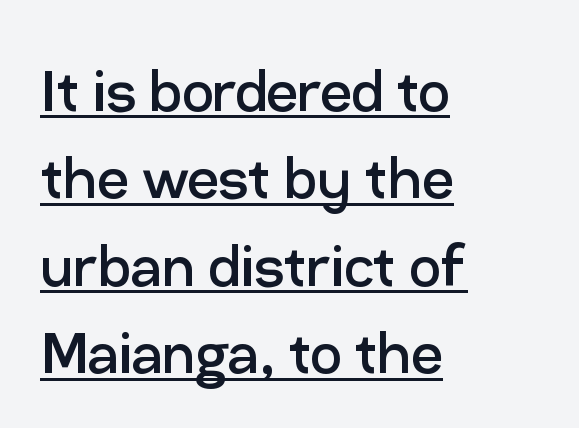
In CSS terms this would be text-align: left. Is there an underline? Yes — a line sits under the letters. Posture: straight, roman, zero tilt. In terms of leading, this rendering sits right in the middle. Each letter keeps its own natural width here, so spacing adapts to shape. The gaps between neighbouring characters are ordinary and unremarkable.
